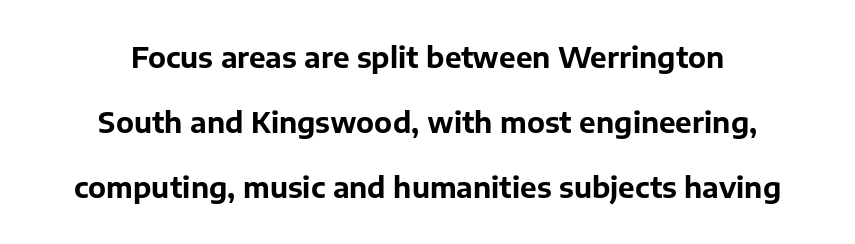
Q: Is the text bold? A: Yes.
Q: Is the text italic (slanted)? A: No, it is upright.
Q: Is the typeface a serif or a sans-serif typeface? A: Sans-serif.
Q: Is the text underlined? A: No.
Q: How is the paragraph aligned? A: Centered.
Q: Is the spacing between letters normal or unusually wide? A: Normal.
Q: Is the spacing between lines tight, normal or loose? A: Loose.
Q: Width (condensed, normal, or wide)? A: Normal.
Q: Stroke contrast? A: Low.
Q: x-height? A: Medium.
Q: Monospaced? A: No.
